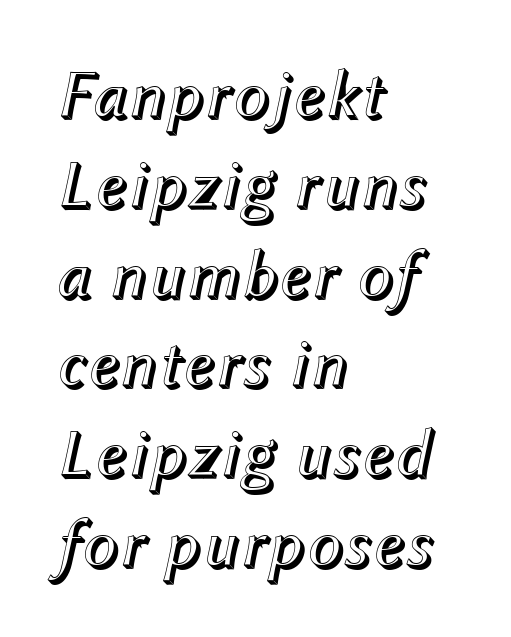
Q: Is the text italic (slanted)? A: Yes, it leans right by about 12 degrees.
Q: Is the text underlined? A: No.
Q: How is the paragraph aligned? A: Left-aligned.
Q: Is the spacing between letters normal or unusually wide? A: Normal.
Q: Is the spacing between lines tight, normal or loose? A: Normal.
Q: Width (condensed, normal, or wide)? A: Normal.
Q: x-height? A: Medium.
Q: Monospaced? A: No.
